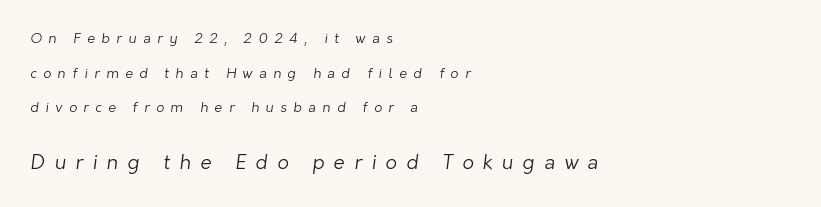
The area under the type is left untouched. Typeset ragged right — the left edge is the straight one. Loosely led — the rows are spread out. Caption: upper text group reduced, lower text group enlarged.
